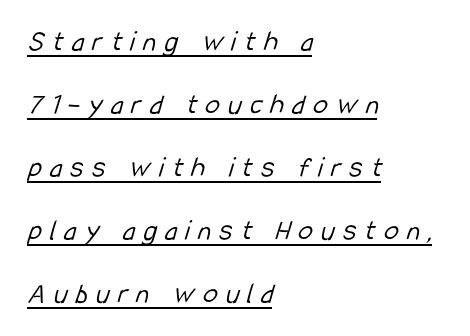
The image shows 30 px light, condensed sans-serif type; set left-aligned, loose line spacing (2.1x), unusually wide letter spacing (+0.27 em), underlined; low stroke contrast and a medium x-height.
